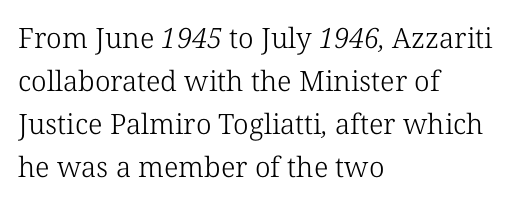
{"serif": "yes", "bold": "no", "weight": "light", "width": "normal", "stroke_contrast": "low", "x_height": "medium", "monospaced": "no", "underline": "no", "align": "left", "line_spacing": "normal", "line_spacing_ratio": 1.53, "letter_spacing": "normal", "letter_spacing_em": 0.0, "glyph_px": 28}
